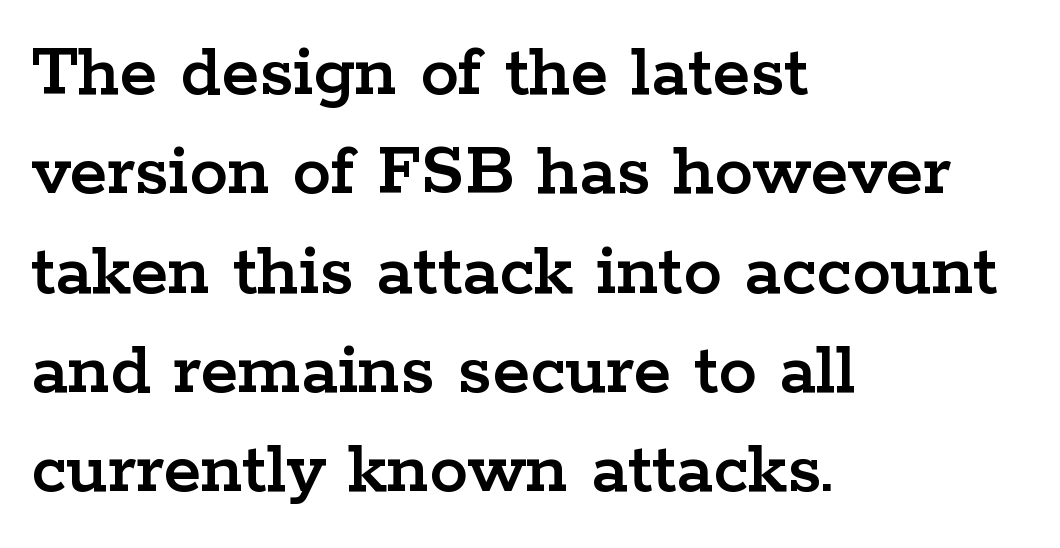
Look at the tracking — it's just the regular setting, nothing added. Each new line begins a customary step beneath the previous one. This sample has the flowing, uneven cadence of proportional lettering. Little horizontal feet cap the strokes, marking this as serif type. Anything drawn beneath the words? Only blank space.
